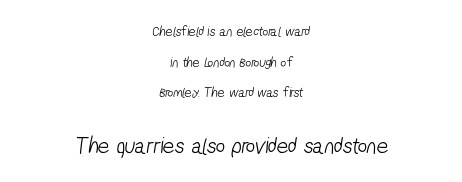
{"bold": "no", "underline": "no", "align": "center", "line_spacing": "loose", "line_spacing_ratio": 2.18, "letter_spacing": "normal", "letter_spacing_em": 0.0, "larger_block": "second", "size_ratio": 1.64, "glyph_px": 23}
